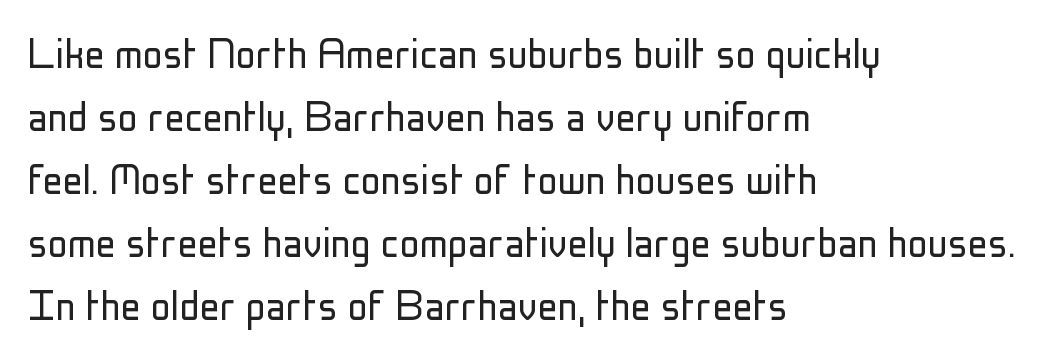
Q: Is the text bold? A: No.
Q: Is the text italic (slanted)? A: No, it is upright.
Q: Is the typeface a serif or a sans-serif typeface? A: Sans-serif.
Q: Is the text underlined? A: No.
Q: How is the paragraph aligned? A: Left-aligned.
Q: Is the spacing between letters normal or unusually wide? A: Normal.
Q: Is the spacing between lines tight, normal or loose? A: Normal.
Q: Width (condensed, normal, or wide)? A: Condensed.
Q: Stroke contrast? A: Low.
Q: x-height? A: Medium.
Q: Monospaced? A: No.
